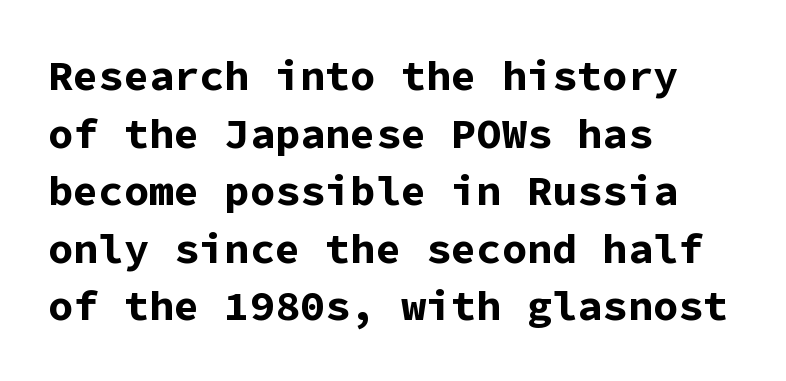
Q: Is the text bold? A: Yes.
Q: Is the text italic (slanted)? A: No, it is upright.
Q: Is the typeface a serif or a sans-serif typeface? A: Sans-serif.
Q: Is the text underlined? A: No.
Q: How is the paragraph aligned? A: Left-aligned.
Q: Is the spacing between letters normal or unusually wide? A: Normal.
Q: Is the spacing between lines tight, normal or loose? A: Normal.
Q: Width (condensed, normal, or wide)? A: Normal.
Q: Stroke contrast? A: Low.
Q: x-height? A: Medium.
Q: Monospaced? A: Yes.
